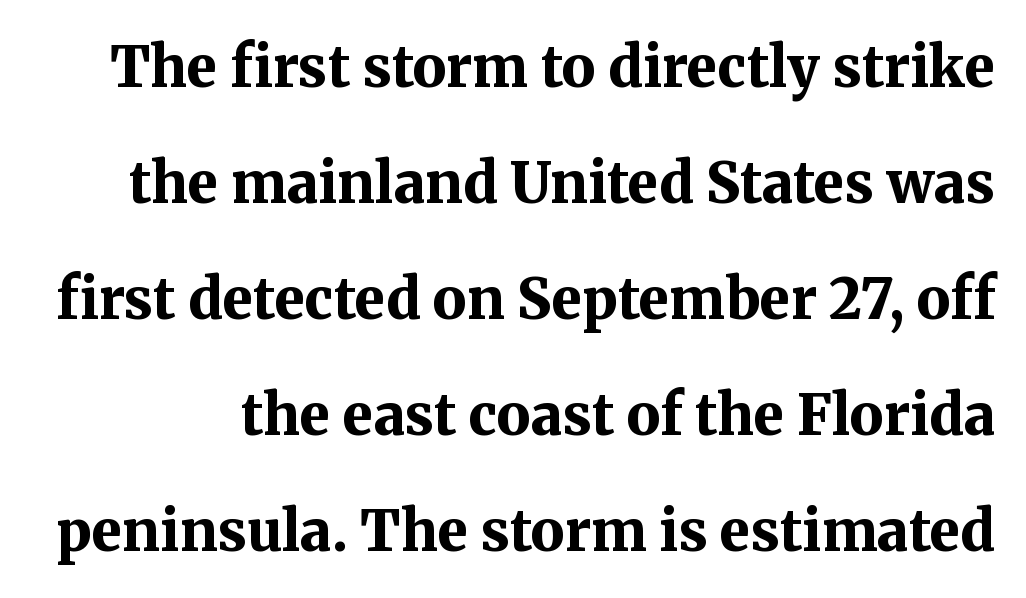
Q: Is the text bold? A: Yes.
Q: Is the text italic (slanted)? A: No, it is upright.
Q: Is the typeface a serif or a sans-serif typeface? A: Serif.
Q: Is the text underlined? A: No.
Q: Is the spacing between letters normal or unusually wide? A: Normal.
Q: Is the spacing between lines tight, normal or loose? A: Loose.
Q: Width (condensed, normal, or wide)? A: Normal.
Q: Stroke contrast? A: Medium.
Q: x-height? A: Medium.
Q: Monospaced? A: No.
